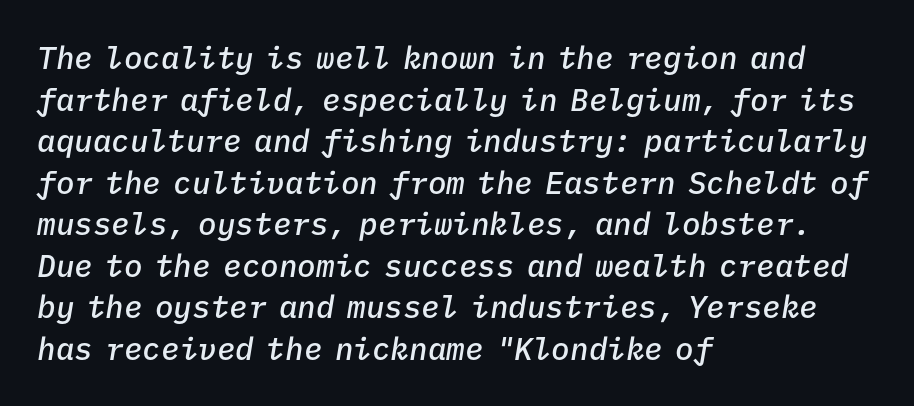
Q: Is the text bold? A: Semi-bold.
Q: Is the text italic (slanted)? A: Yes, it leans right by about 9 degrees.
Q: Is the text underlined? A: No.
Q: How is the paragraph aligned? A: Left-aligned.
Q: Is the spacing between letters normal or unusually wide? A: Normal.
Q: Is the spacing between lines tight, normal or loose? A: Normal.
Q: Width (condensed, normal, or wide)? A: Normal.
Q: Stroke contrast? A: Low.
Q: x-height? A: Medium.
Q: Monospaced? A: Yes.
